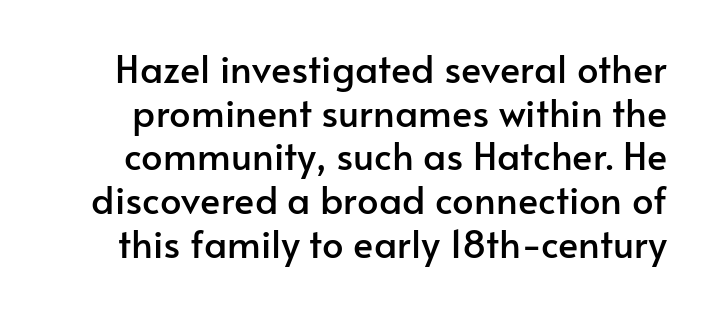
Q: Is the text italic (slanted)? A: No, it is upright.
Q: Is the typeface a serif or a sans-serif typeface? A: Sans-serif.
Q: Is the text underlined? A: No.
Q: Is the spacing between letters normal or unusually wide? A: Normal.
Q: Is the spacing between lines tight, normal or loose? A: Tight.
Q: Width (condensed, normal, or wide)? A: Normal.
Q: Stroke contrast? A: Low.
Q: x-height? A: Small.
Q: Monospaced? A: No.
